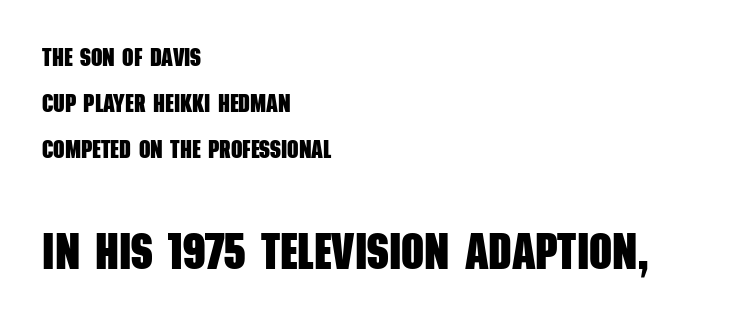
The image shows 50 px heavy, condensed sans-serif type; set left-aligned, line spacing 1.85x, normal letter spacing, not underlined; the second (bottom) block is 2.0x larger; low stroke contrast and a large x-height.
